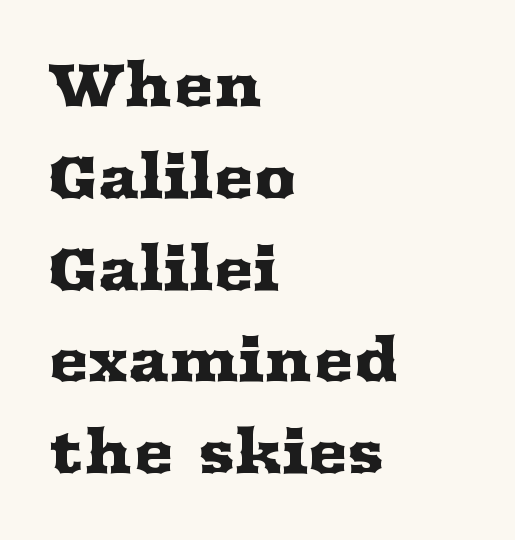
Q: Is the text italic (slanted)? A: No, it is upright.
Q: Is the typeface a serif or a sans-serif typeface? A: Serif.
Q: Is the text underlined? A: No.
Q: How is the paragraph aligned? A: Left-aligned.
Q: Is the spacing between letters normal or unusually wide? A: Normal.
Q: Is the spacing between lines tight, normal or loose? A: Normal.
Q: Width (condensed, normal, or wide)? A: Wide.
Q: Stroke contrast? A: Medium.
Q: x-height? A: Medium.
Q: Monospaced? A: No.
